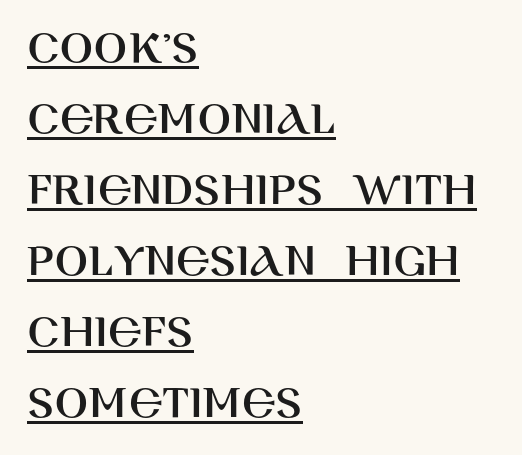
{"serif": "no", "italic": "no", "width": "normal", "stroke_contrast": "high", "x_height": "large", "monospaced": "no", "underline": "yes", "align": "left", "line_spacing": "normal", "line_spacing_ratio": 1.45, "letter_spacing": "normal", "letter_spacing_em": 0.0, "glyph_px": 49}
